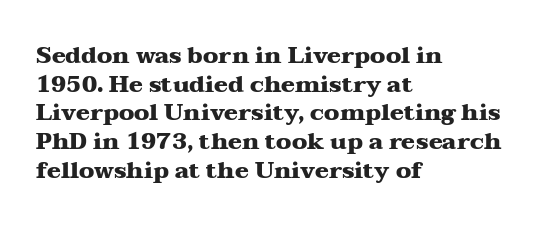
{"italic": "no", "bold": "yes", "underline": "no", "align": "left", "line_spacing": "normal", "line_spacing_ratio": 1.25, "letter_spacing": "normal", "letter_spacing_em": 0.0, "glyph_px": 23}
